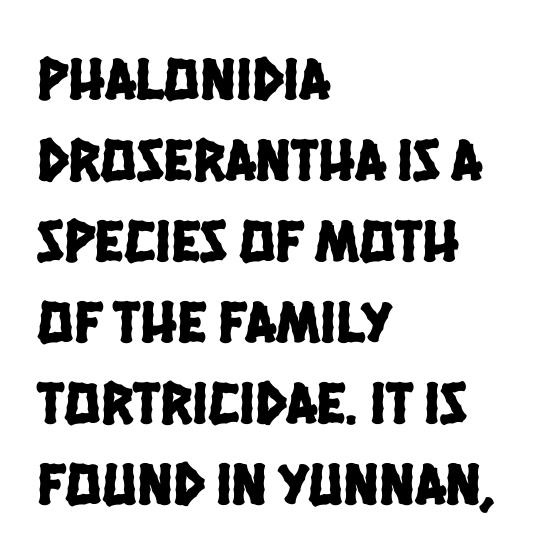
{"serif": "no", "width": "condensed", "stroke_contrast": "low", "x_height": "large", "monospaced": "no", "underline": "no", "align": "left", "line_spacing": "normal", "line_spacing_ratio": 1.35, "letter_spacing": "normal", "letter_spacing_em": 0.0, "glyph_px": 60}
